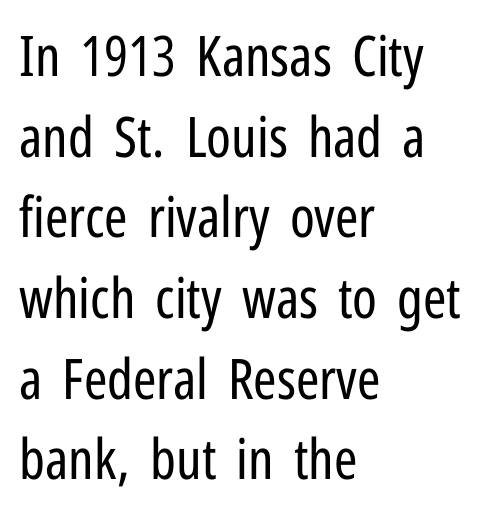
Q: Is the text bold? A: No.
Q: Is the text italic (slanted)? A: No, it is upright.
Q: Is the typeface a serif or a sans-serif typeface? A: Sans-serif.
Q: Is the text underlined? A: No.
Q: How is the paragraph aligned? A: Left-aligned.
Q: Is the spacing between letters normal or unusually wide? A: Normal.
Q: Is the spacing between lines tight, normal or loose? A: Normal.
Q: Width (condensed, normal, or wide)? A: Condensed.
Q: Stroke contrast? A: Low.
Q: x-height? A: Medium.
Q: Monospaced? A: No.
